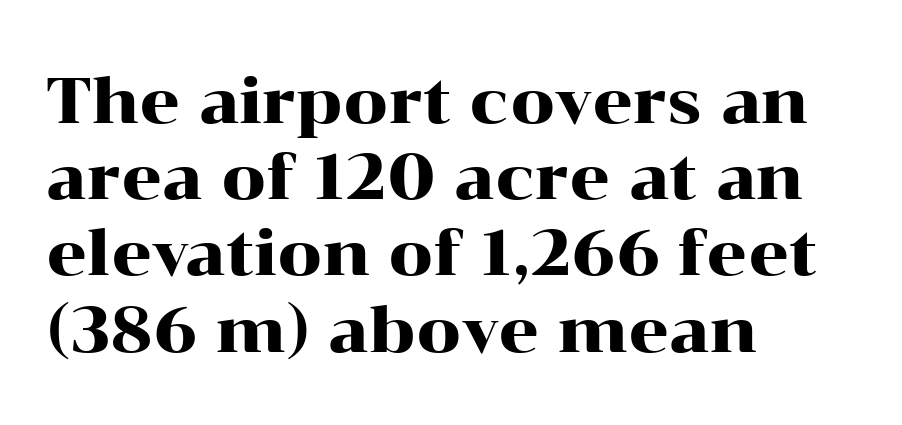
{"serif": "yes", "italic": "no", "width": "wide", "stroke_contrast": "high", "x_height": "medium", "monospaced": "no", "underline": "no", "align": "left", "line_spacing_ratio": 1.21, "letter_spacing": "normal", "letter_spacing_em": 0.0, "glyph_px": 63}
